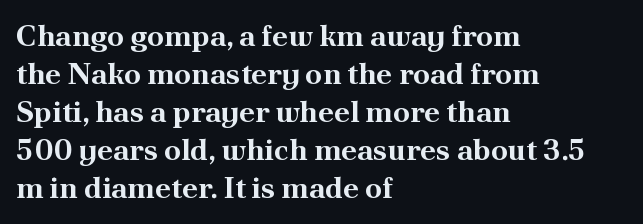
Q: Is the text bold? A: Yes.
Q: Is the text italic (slanted)? A: No, it is upright.
Q: Is the typeface a serif or a sans-serif typeface? A: Serif.
Q: Is the text underlined? A: No.
Q: How is the paragraph aligned? A: Left-aligned.
Q: Is the spacing between letters normal or unusually wide? A: Normal.
Q: Is the spacing between lines tight, normal or loose? A: Normal.
Q: Width (condensed, normal, or wide)? A: Normal.
Q: Stroke contrast? A: Medium.
Q: x-height? A: Small.
Q: Monospaced? A: No.
